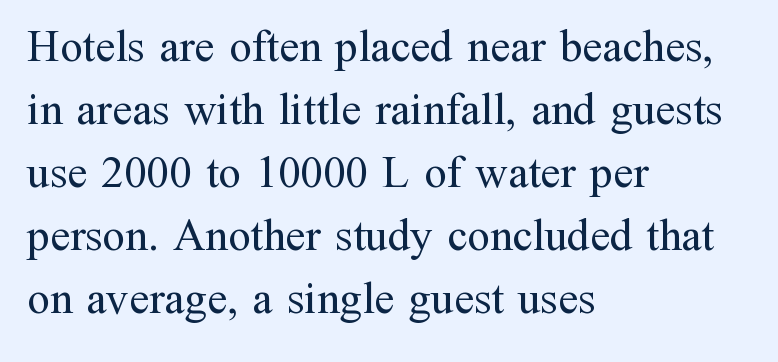
Caption: standard tracking, unaltered. You could not count columns in this text — the font is proportionally spaced. Is the block centered? No — it sits flush against the left margin. Check where the strokes stop: tiny serifs finish them off.
